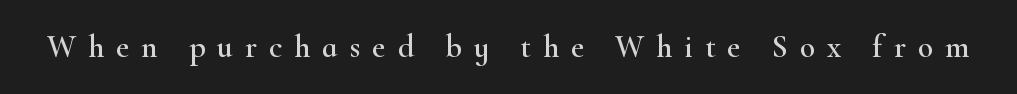
Q: Is the text italic (slanted)? A: No, it is upright.
Q: Is the typeface a serif or a sans-serif typeface? A: Serif.
Q: Is the text underlined? A: No.
Q: Is the spacing between letters normal or unusually wide? A: Unusually wide.
Q: Width (condensed, normal, or wide)? A: Wide.
Q: Stroke contrast? A: High.
Q: x-height? A: Small.
Q: Monospaced? A: No.
